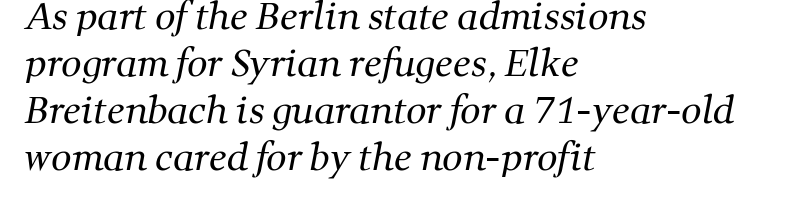
The image shows 36 px regular-weight serif type; set left-aligned, normal line spacing (1.31x), normal letter spacing, not underlined; medium stroke contrast and a medium x-height.
